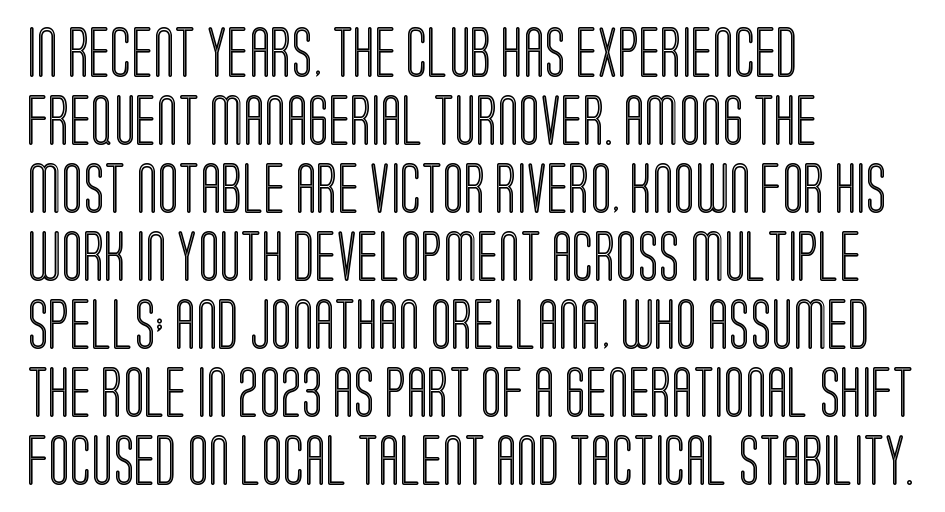
Q: Is the text italic (slanted)? A: No, it is upright.
Q: Is the text underlined? A: No.
Q: How is the paragraph aligned? A: Left-aligned.
Q: Is the spacing between letters normal or unusually wide? A: Normal.
Q: Is the spacing between lines tight, normal or loose? A: Normal.
Q: Width (condensed, normal, or wide)? A: Condensed.
Q: x-height? A: Large.
Q: Monospaced? A: No.
